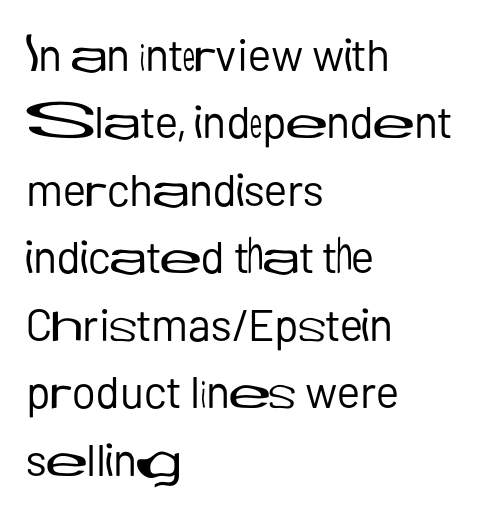
{"serif": "no", "italic": "no", "bold": "no", "weight": "regular", "width": "normal", "stroke_contrast": "low", "x_height": "medium", "monospaced": "no", "underline": "no", "align": "left", "line_spacing": "normal", "line_spacing_ratio": 1.5, "letter_spacing": "normal", "letter_spacing_em": 0.0, "glyph_px": 45}
